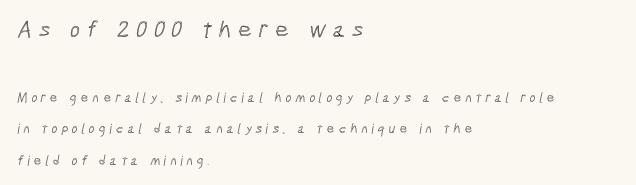
The image shows 24 px text type; set left-aligned, loose line spacing (2.24x), unusually wide letter spacing (+0.28 em), not underlined; the first (top) block is 1.71x larger.
